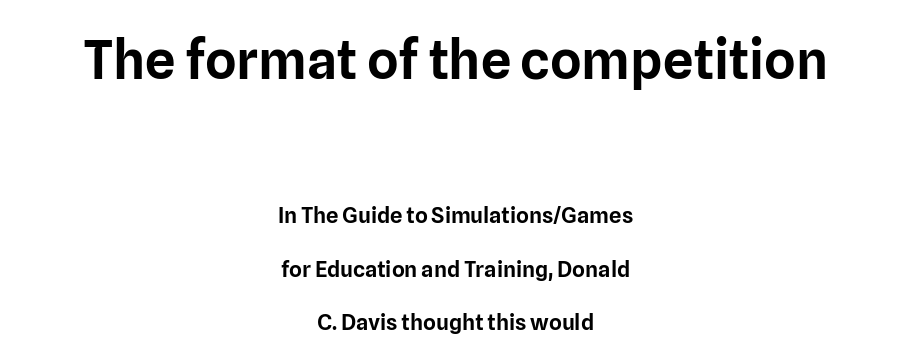
Q: Is the text italic (slanted)? A: No, it is upright.
Q: Is the typeface a serif or a sans-serif typeface? A: Sans-serif.
Q: Is the text underlined? A: No.
Q: How is the paragraph aligned? A: Centered.
Q: Is the spacing between letters normal or unusually wide? A: Normal.
Q: Is the spacing between lines tight, normal or loose? A: Loose.
Q: Which block of text is set in a larger size, the first (top) or the second (bottom)? A: The first (top) one.
Q: Width (condensed, normal, or wide)? A: Normal.
Q: Stroke contrast? A: Low.
Q: x-height? A: Medium.
Q: Monospaced? A: No.
